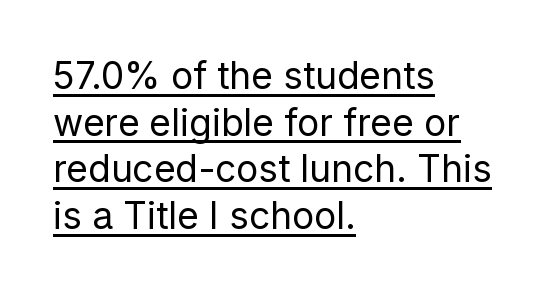
The image shows 37 px regular-weight sans-serif type, upright; set left-aligned, normal line spacing (1.26x), normal letter spacing, underlined; low stroke contrast and a medium x-height.
